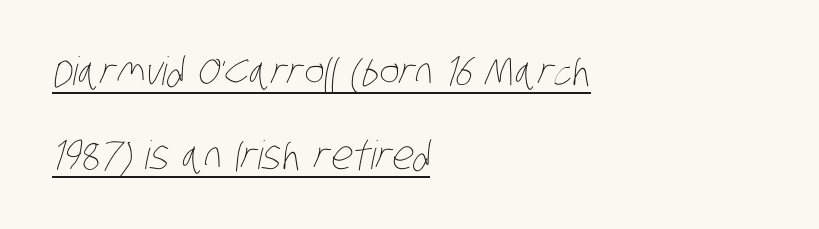
{"bold": "no", "weight": "thin", "width": "condensed", "stroke_contrast": "low", "x_height": "large", "monospaced": "no", "underline": "yes", "align": "left", "line_spacing": "loose", "line_spacing_ratio": 2.16, "letter_spacing": "normal", "letter_spacing_em": 0.0, "glyph_px": 39}
